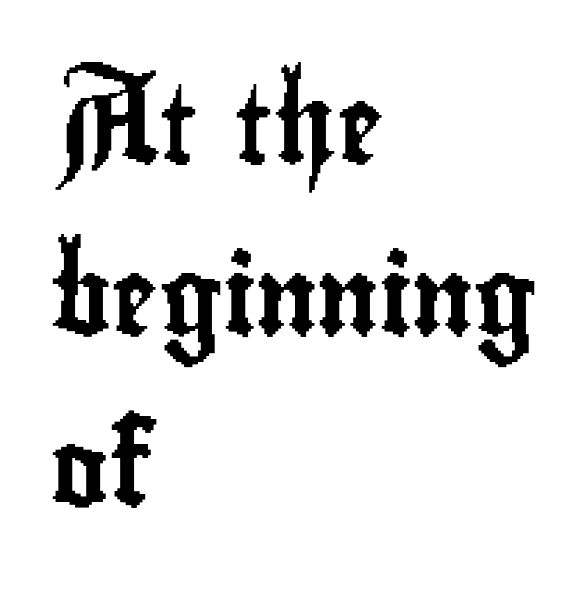
Alignment: flush left. A typesetter would mark this as roman, not italic. Think of a printed novel: that variable character pitch is what you see here. The space directly below the letters is spotless. Line spacing here is loose.
